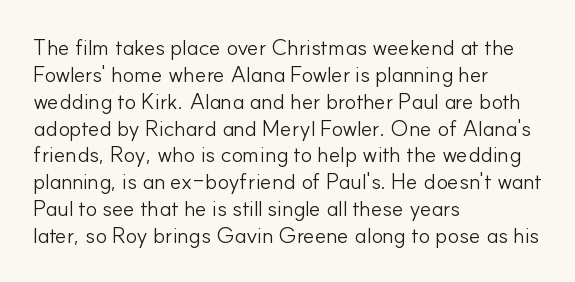
Q: Is the text bold? A: No.
Q: Is the text italic (slanted)? A: No, it is upright.
Q: Is the text underlined? A: No.
Q: How is the paragraph aligned? A: Left-aligned.
Q: Is the spacing between letters normal or unusually wide? A: Normal.
